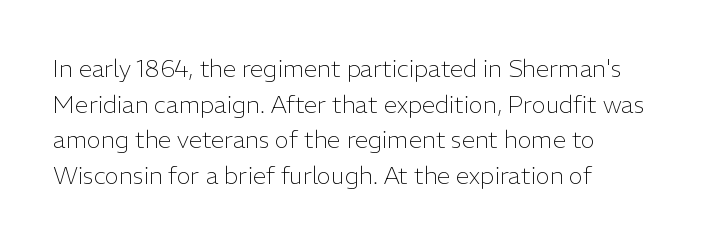
{"italic": "no", "bold": "no", "underline": "no", "line_spacing": "normal", "line_spacing_ratio": 1.48, "letter_spacing": "normal", "letter_spacing_em": 0.0, "glyph_px": 24}
